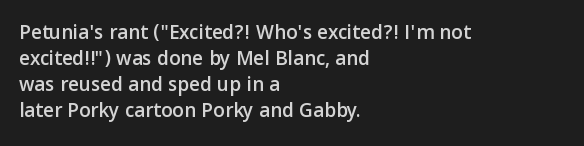
Q: Is the text italic (slanted)? A: No, it is upright.
Q: Is the text underlined? A: No.
Q: How is the paragraph aligned? A: Left-aligned.
Q: Is the spacing between letters normal or unusually wide? A: Normal.
